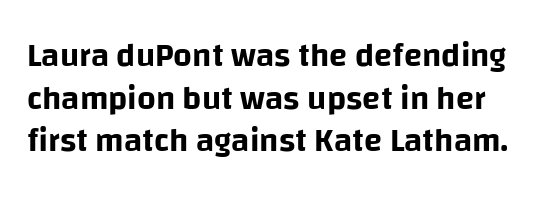
Q: Is the text italic (slanted)? A: No, it is upright.
Q: Is the typeface a serif or a sans-serif typeface? A: Sans-serif.
Q: Is the text underlined? A: No.
Q: Is the spacing between letters normal or unusually wide? A: Normal.
Q: Is the spacing between lines tight, normal or loose? A: Normal.
Q: Width (condensed, normal, or wide)? A: Normal.
Q: Stroke contrast? A: Low.
Q: x-height? A: Large.
Q: Monospaced? A: No.
